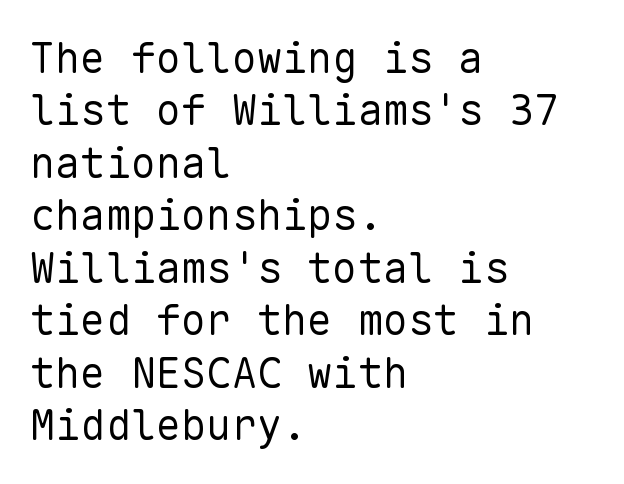
The image shows 42 px regular-weight sans-serif type, upright, monospaced; set left-aligned, normal line spacing (1.25x), normal letter spacing, not underlined; low stroke contrast and a medium x-height.
